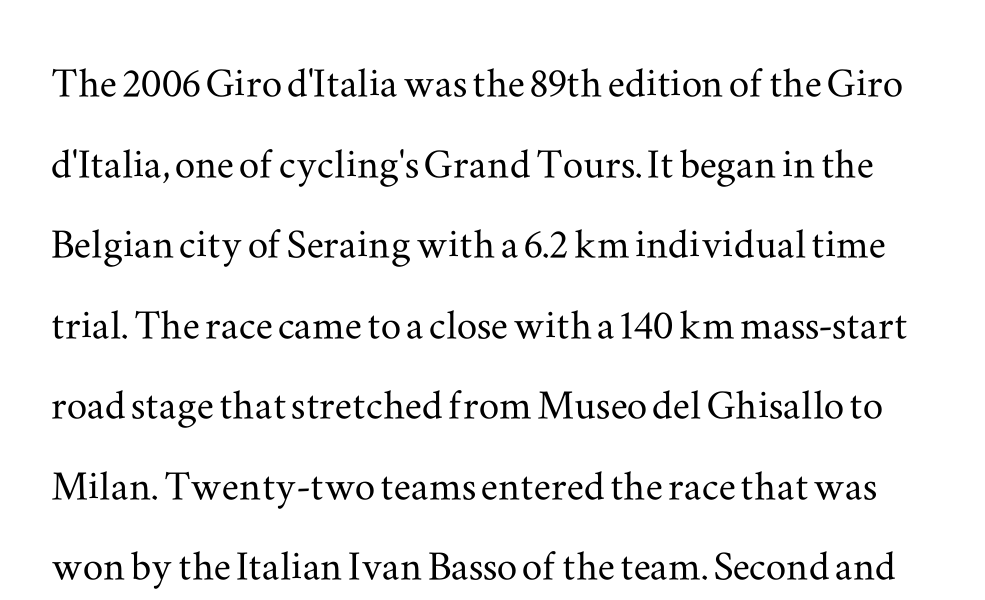
Classification — serif. Descenders hang freely into open space. Glyph-to-glyph distance matches everyday printed text. Is there much room between lines? A standard amount, neither cramped nor airy. The letters advance in unequal steps, a hallmark of proportional type.
